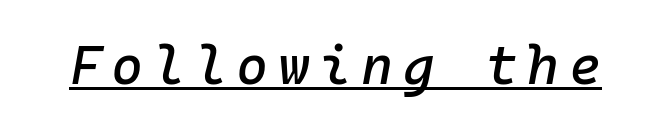
{"italic": "yes", "lean": "right", "slant_degrees": 10, "width": "normal", "stroke_contrast": "low", "x_height": "medium", "monospaced": "yes", "underline": "yes", "glyph_px": 55}
